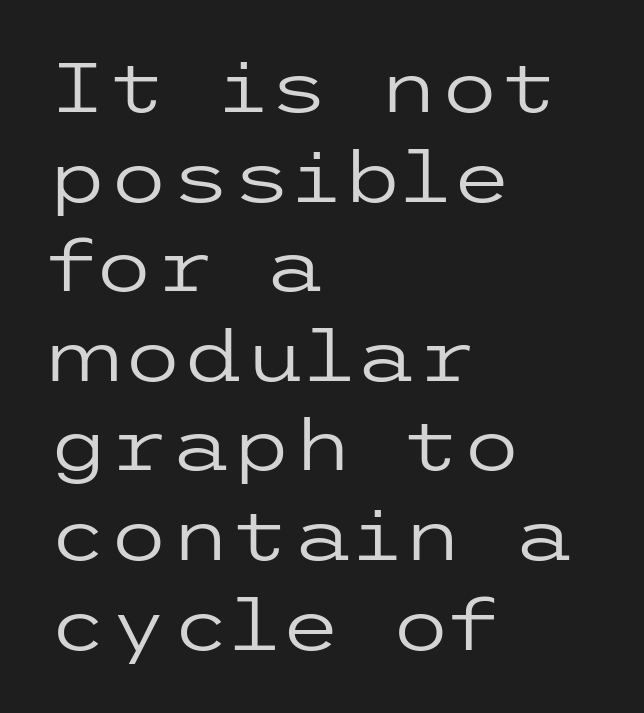
Q: Is the text bold? A: No.
Q: Is the text italic (slanted)? A: No, it is upright.
Q: Is the typeface a serif or a sans-serif typeface? A: Sans-serif.
Q: Is the text underlined? A: No.
Q: How is the paragraph aligned? A: Left-aligned.
Q: Is the spacing between letters normal or unusually wide? A: Normal.
Q: Is the spacing between lines tight, normal or loose? A: Normal.
Q: Width (condensed, normal, or wide)? A: Wide.
Q: Stroke contrast? A: Low.
Q: x-height? A: Medium.
